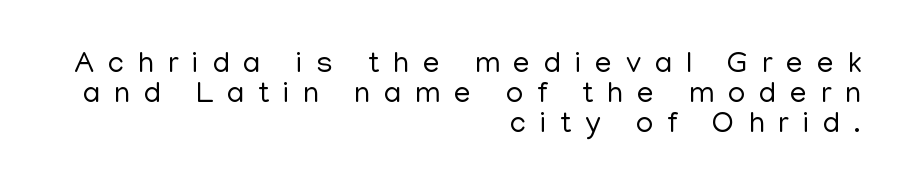
{"serif": "no", "italic": "no", "bold": "no", "weight": "regular", "width": "normal", "stroke_contrast": "low", "x_height": "medium", "monospaced": "no", "underline": "no", "align": "right", "line_spacing": "tight", "line_spacing_ratio": 1.0, "letter_spacing": "wide", "letter_spacing_em": 0.46, "glyph_px": 30}
